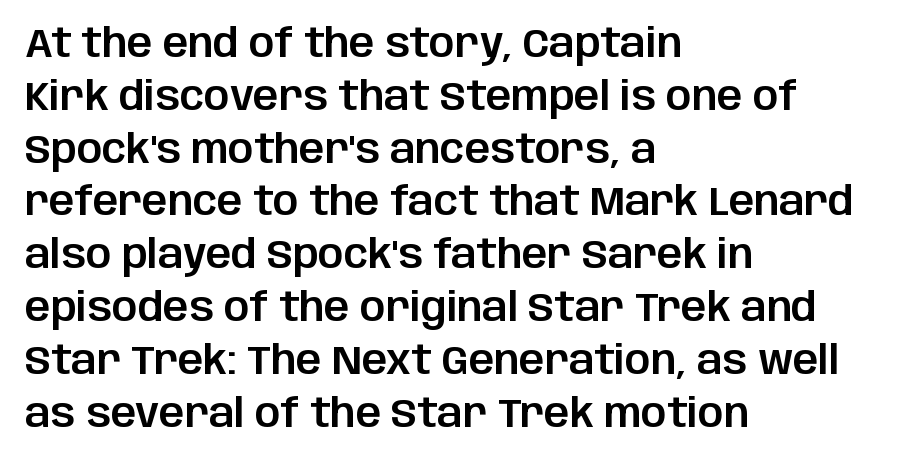
Q: Is the text italic (slanted)? A: No, it is upright.
Q: Is the typeface a serif or a sans-serif typeface? A: Sans-serif.
Q: Is the text underlined? A: No.
Q: How is the paragraph aligned? A: Left-aligned.
Q: Is the spacing between letters normal or unusually wide? A: Normal.
Q: Is the spacing between lines tight, normal or loose? A: Normal.
Q: Width (condensed, normal, or wide)? A: Normal.
Q: Stroke contrast? A: Low.
Q: x-height? A: Large.
Q: Monospaced? A: No.
